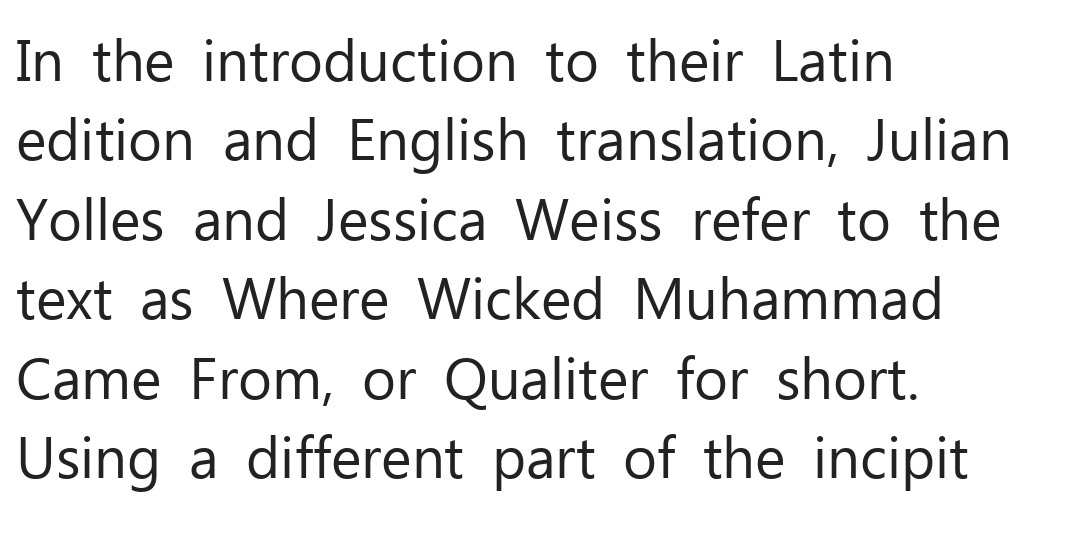
Each line starts at the same left margin while the right side varies. The letterforms sit at book weight or below. Is there any slant? The stems are plumb. Clear beneath every line of the passage. Inter-character spacing is left at the font's built-in metrics.
